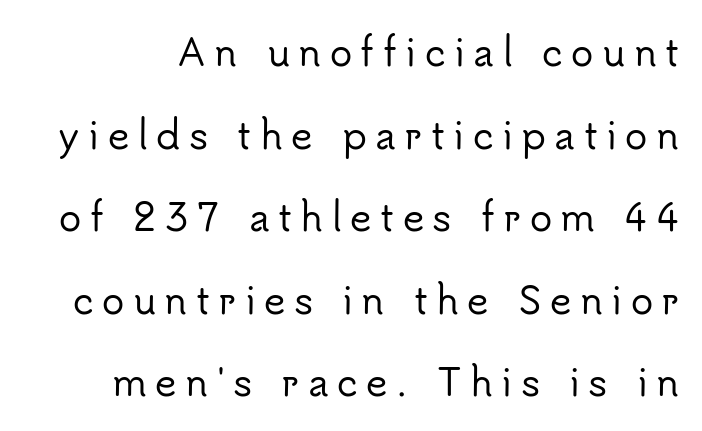
{"serif": "no", "italic": "no", "width": "normal", "stroke_contrast": "low", "x_height": "small", "monospaced": "no", "underline": "no", "line_spacing": "loose", "line_spacing_ratio": 2.23, "letter_spacing": "wide", "letter_spacing_em": 0.23, "glyph_px": 37}
